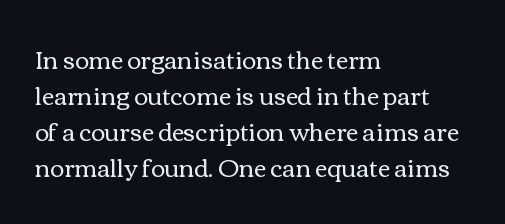
The image shows 24 px text type, upright; set left-aligned, normal line spacing (1.5x), normal letter spacing, not underlined.
